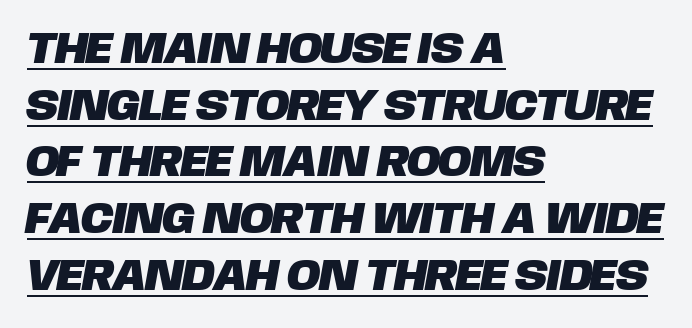
{"serif": "no", "width": "normal", "stroke_contrast": "low", "x_height": "large", "monospaced": "no", "underline": "yes", "align": "left", "line_spacing": "normal", "line_spacing_ratio": 1.26, "letter_spacing": "normal", "letter_spacing_em": 0.0, "glyph_px": 45}
